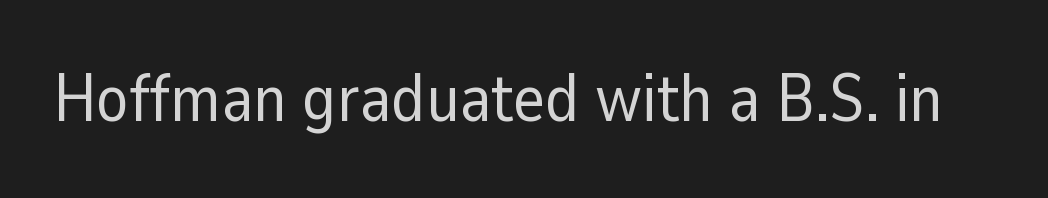
The image shows 67 px regular-weight sans-serif type, upright; set normal letter spacing, not underlined; low stroke contrast and a medium x-height.
